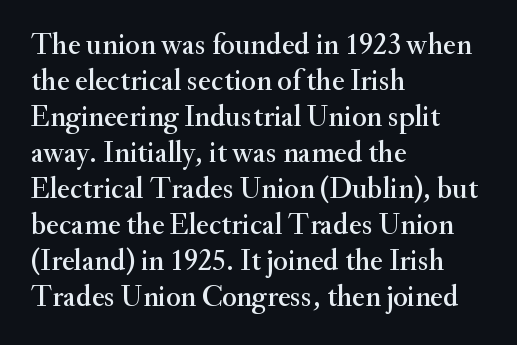
The space beneath each line is pristine and unruled. You can tell from the footed stems that serif type was used. The rendering keeps characters at their native spacing. The rendering uses natural spacing where letterforms have individual widths.
